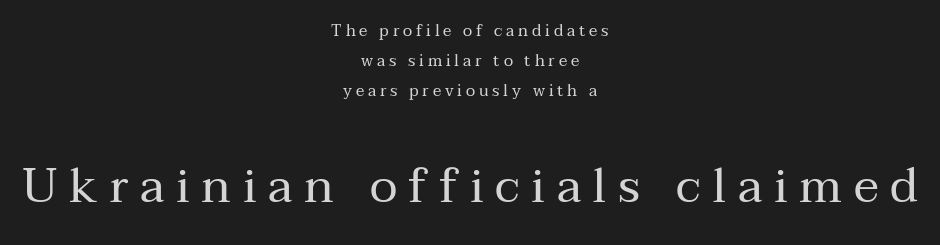
The passage shown is typeset with a serif family. These lines are rendered in a variable-pitch font. You get the small type first, then a jump to larger type. Teacher's note: observe the equal gaps on both sides — that is centered alignment. This sample uses an upright cut, with every glyph sitting square on the baseline. No letter is thick-stroked: the sample isn't bold.
